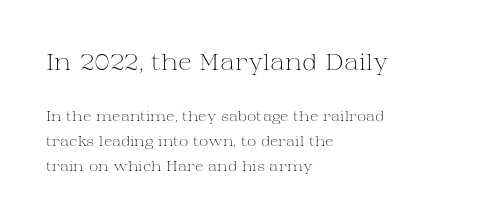
The image shows 23 px text type, upright; set left-aligned, line spacing 1.79x, normal letter spacing, not underlined; the first (top) block is 1.64x larger.
